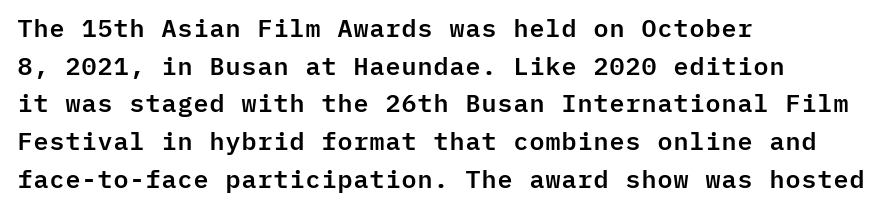
Q: Is the text italic (slanted)? A: No, it is upright.
Q: Is the text underlined? A: No.
Q: How is the paragraph aligned? A: Left-aligned.
Q: Is the spacing between letters normal or unusually wide? A: Normal.
Q: Is the spacing between lines tight, normal or loose? A: Normal.
